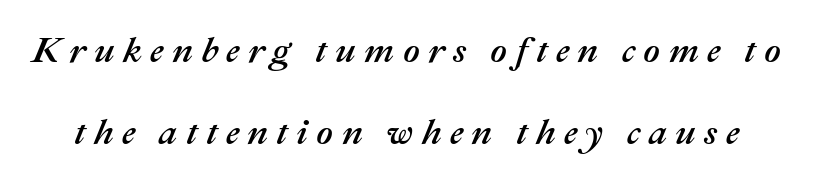
Q: Is the text italic (slanted)? A: Yes, it leans right by about 22 degrees.
Q: Is the text underlined? A: No.
Q: Is the spacing between letters normal or unusually wide? A: Unusually wide.
Q: Is the spacing between lines tight, normal or loose? A: Loose.
Q: Width (condensed, normal, or wide)? A: Normal.
Q: Stroke contrast? A: Medium.
Q: x-height? A: Medium.
Q: Monospaced? A: No.
